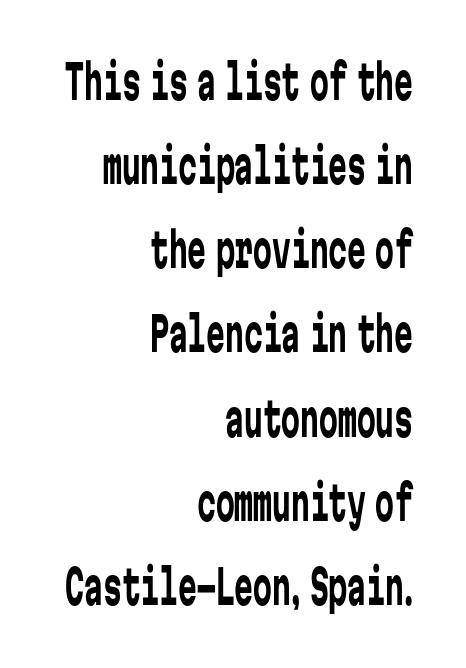
Every stem runs plumb, perpendicular to the baseline. Is this a sans? Yes — the strokes have no serifs. The specimen omits any rule beneath the text block's lines. Characters follow at the spacing the type designer built in. All the whitespace from short lines collects on the left. Stems and bowls with no extra thickness — not bold.
